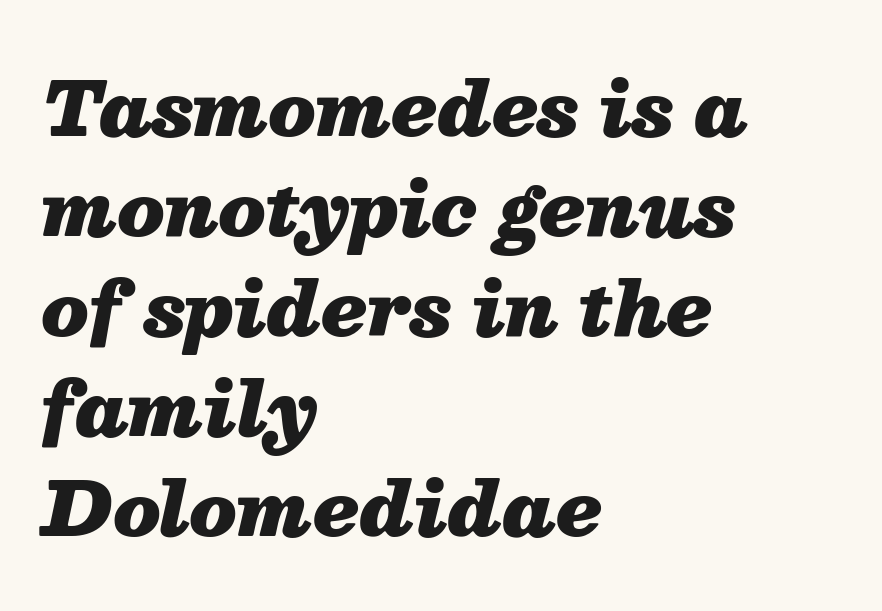
The image shows 74 px heavy type, italic (leaning right); set left-aligned, normal line spacing (1.35x), normal letter spacing, not underlined; medium stroke contrast and a medium x-height.
